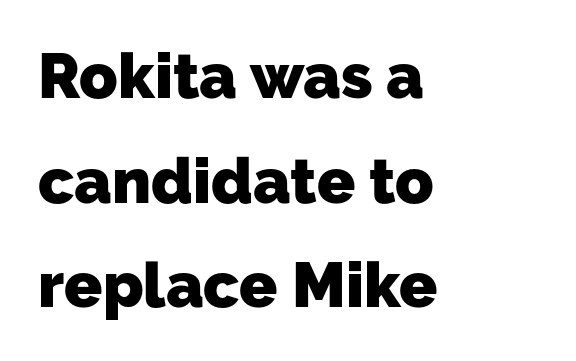
{"serif": "no", "bold": "yes", "weight": "heavy", "width": "normal", "stroke_contrast": "low", "x_height": "medium", "monospaced": "no", "underline": "no", "align": "left", "line_spacing": "normal", "line_spacing_ratio": 1.66, "letter_spacing": "normal", "letter_spacing_em": 0.0, "glyph_px": 63}
